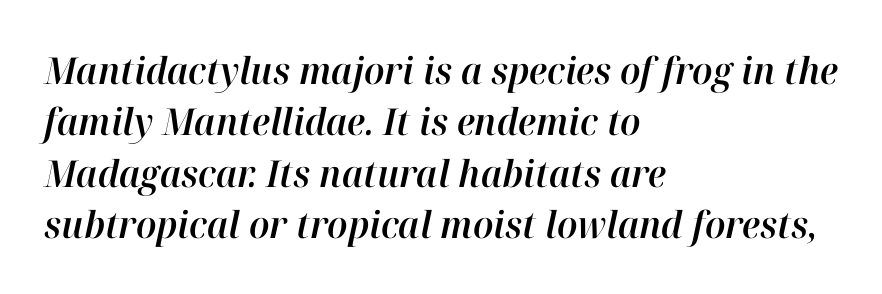
Q: Is the text italic (slanted)? A: Yes, it leans right by about 12 degrees.
Q: Is the text underlined? A: No.
Q: How is the paragraph aligned? A: Left-aligned.
Q: Is the spacing between letters normal or unusually wide? A: Normal.
Q: Is the spacing between lines tight, normal or loose? A: Normal.
Q: Width (condensed, normal, or wide)? A: Normal.
Q: Stroke contrast? A: High.
Q: x-height? A: Medium.
Q: Monospaced? A: No.
